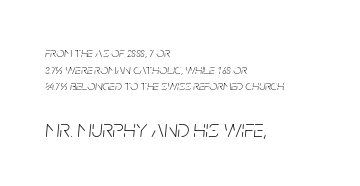
Think standard paragraph weight, or any step lighter than that. You can tell it's italic because the verticals aren't actually vertical. The passage is arranged the way most books set body copy — flush left. No extra tracking has been applied to these lines.
